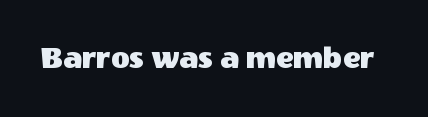
Q: Is the text italic (slanted)? A: No, it is upright.
Q: Is the typeface a serif or a sans-serif typeface? A: Sans-serif.
Q: Is the text underlined? A: No.
Q: Is the spacing between letters normal or unusually wide? A: Normal.
Q: Width (condensed, normal, or wide)? A: Normal.
Q: x-height? A: Large.
Q: Monospaced? A: No.
